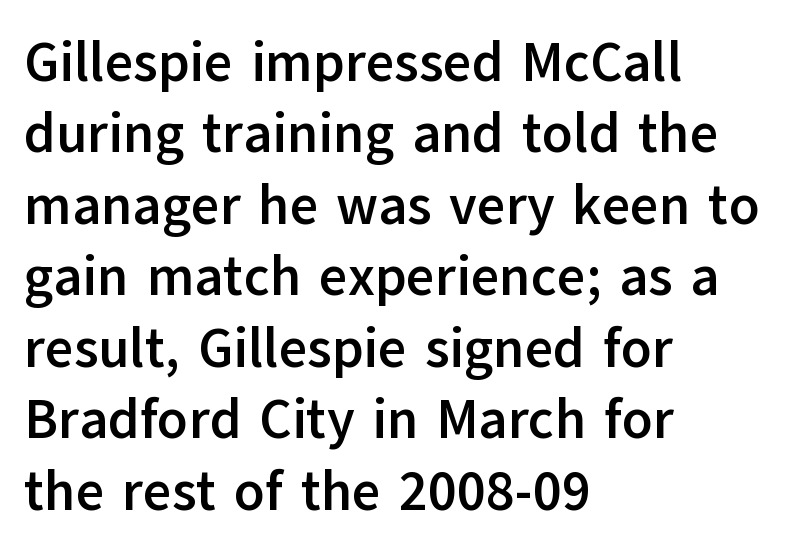
{"serif": "no", "italic": "no", "bold": "yes", "weight": "semibold", "width": "normal", "stroke_contrast": "low", "x_height": "medium", "monospaced": "no", "underline": "no", "align": "left", "line_spacing": "normal", "line_spacing_ratio": 1.3, "letter_spacing": "normal", "letter_spacing_em": 0.0, "glyph_px": 55}
